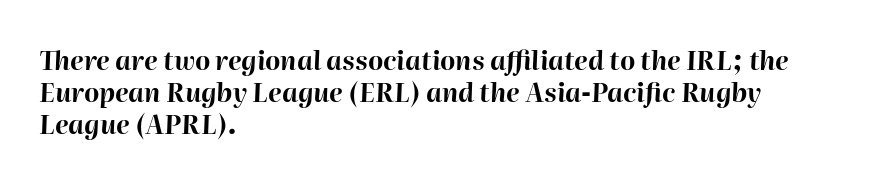
{"italic": "yes", "lean": "right", "slant_degrees": 2, "bold": "yes", "underline": "no", "align": "left", "line_spacing_ratio": 1.24, "letter_spacing": "normal", "letter_spacing_em": 0.0, "glyph_px": 26}
